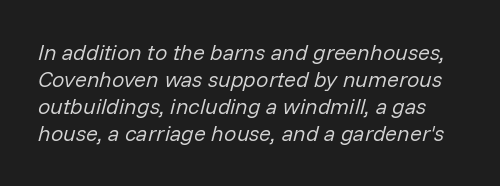
Q: Is the text bold? A: No.
Q: Is the text italic (slanted)? A: Yes, it leans right by about 14 degrees.
Q: Is the text underlined? A: No.
Q: Is the spacing between letters normal or unusually wide? A: Normal.
